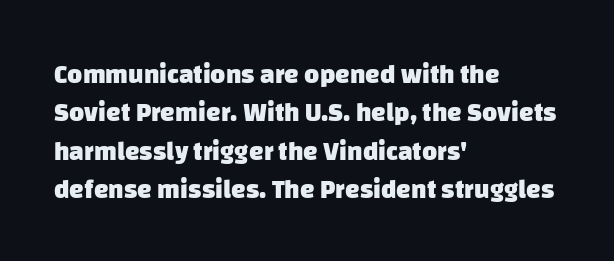
Check the space under the baseline: it is left empty. Spacing between characters is what you'd get straight out of the box. If you measured baseline to baseline, you'd find a middling distance. As a designer I'd log this as weight 700, bold. The paragraph shown leans on its left margin.
